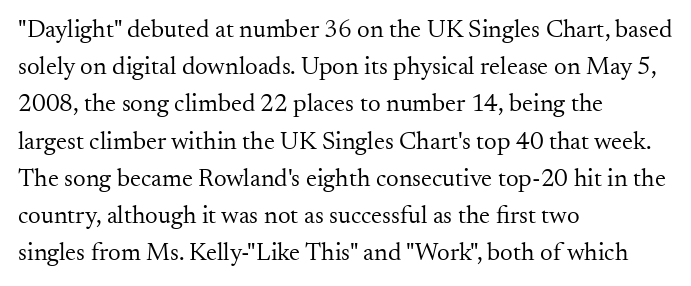
The image shows 25 px text type, upright; set left-aligned, normal line spacing (1.49x), normal letter spacing, not underlined.
